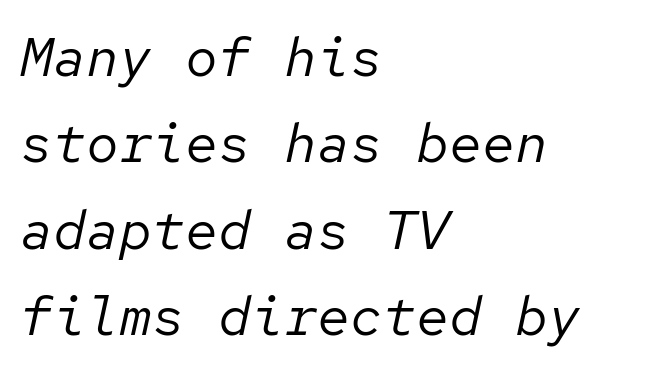
The image shows 55 px regular-weight type, italic (leaning right), monospaced; set left-aligned, normal line spacing (1.57x), normal letter spacing, not underlined; low stroke contrast and a medium x-height.
